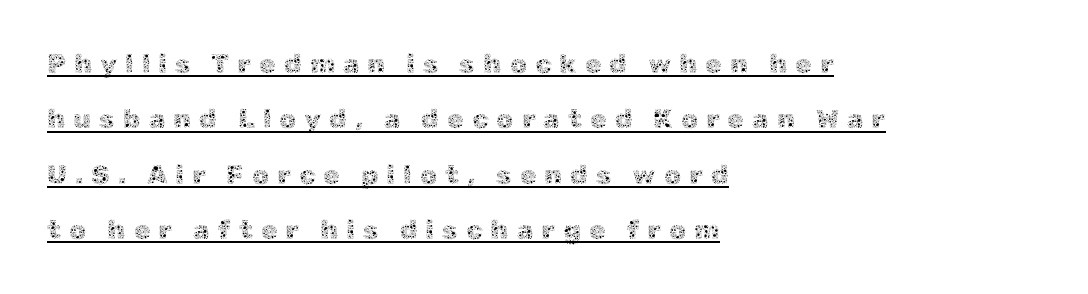
{"italic": "no", "bold": "no", "underline": "yes", "align": "left", "line_spacing": "loose", "line_spacing_ratio": 2.05, "letter_spacing": "wide", "letter_spacing_em": 0.29, "glyph_px": 27}
